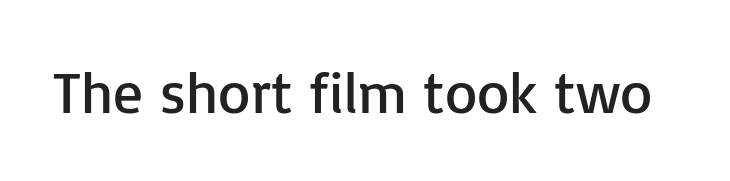
Q: Is the text bold? A: No.
Q: Is the text italic (slanted)? A: No, it is upright.
Q: Is the typeface a serif or a sans-serif typeface? A: Sans-serif.
Q: Is the text underlined? A: No.
Q: Is the spacing between letters normal or unusually wide? A: Normal.
Q: Width (condensed, normal, or wide)? A: Normal.
Q: Stroke contrast? A: Low.
Q: x-height? A: Medium.
Q: Monospaced? A: No.
